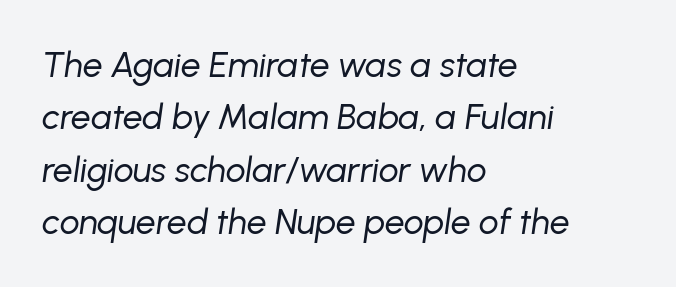
Q: Is the text bold? A: No.
Q: Is the text italic (slanted)? A: Yes, it leans right by about 8 degrees.
Q: Is the text underlined? A: No.
Q: How is the paragraph aligned? A: Left-aligned.
Q: Is the spacing between letters normal or unusually wide? A: Normal.
Q: Is the spacing between lines tight, normal or loose? A: Normal.
Q: Width (condensed, normal, or wide)? A: Normal.
Q: Stroke contrast? A: Low.
Q: x-height? A: Medium.
Q: Monospaced? A: No.
